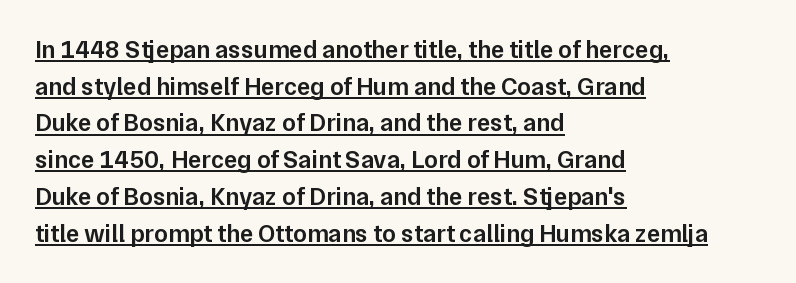
Q: Is the text bold? A: Semi-bold.
Q: Is the text italic (slanted)? A: No, it is upright.
Q: Is the text underlined? A: Yes.
Q: How is the paragraph aligned? A: Left-aligned.
Q: Is the spacing between letters normal or unusually wide? A: Normal.
Q: Is the spacing between lines tight, normal or loose? A: Normal.
